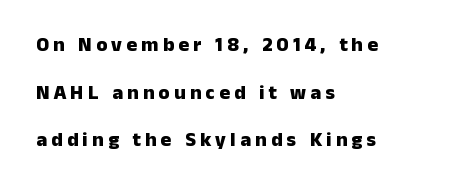
Q: Is the text bold? A: Yes.
Q: Is the text italic (slanted)? A: No, it is upright.
Q: Is the text underlined? A: No.
Q: How is the paragraph aligned? A: Left-aligned.
Q: Is the spacing between letters normal or unusually wide? A: Unusually wide.
Q: Is the spacing between lines tight, normal or loose? A: Loose.
